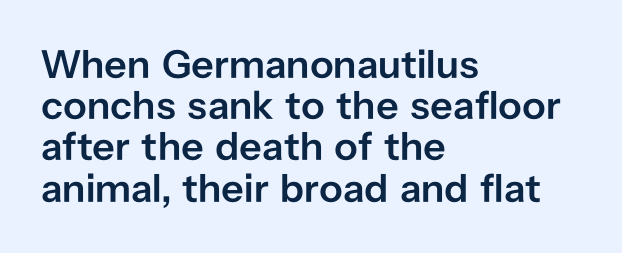
The image shows 40 px semibold sans-serif type, upright; set left-aligned, tight line spacing (1.03x), normal letter spacing, not underlined; low stroke contrast and a medium x-height.
